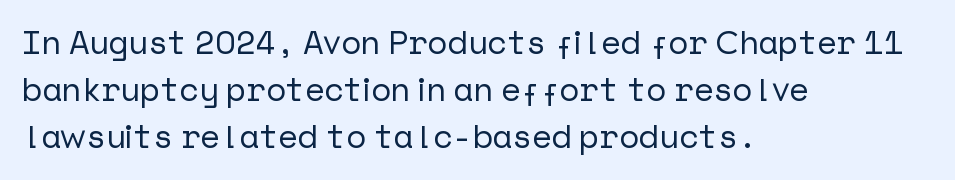
A clean baseline with only descenders dipping below it. The font's upright variant was chosen for this text. Grotesque or geometric, the face here clearly has no serifs. Line beginnings align vertically; line endings do not.
